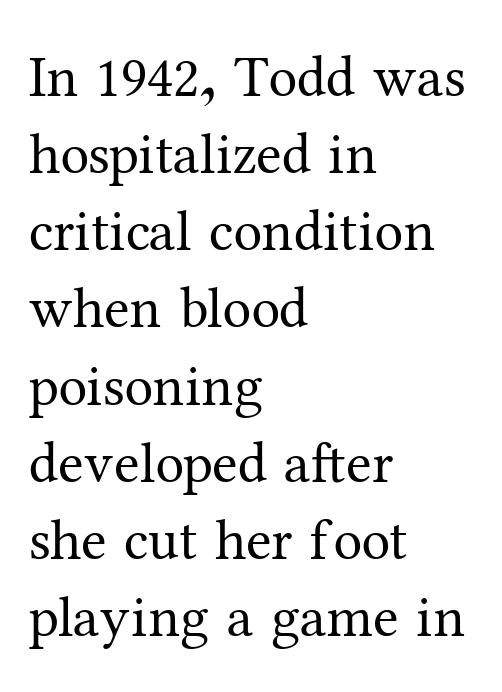
{"serif": "yes", "italic": "no", "bold": "no", "weight": "regular", "width": "normal", "stroke_contrast": "medium", "x_height": "medium", "monospaced": "no", "underline": "no", "align": "left", "line_spacing": "normal", "line_spacing_ratio": 1.33, "letter_spacing": "normal", "letter_spacing_em": 0.0, "glyph_px": 58}
